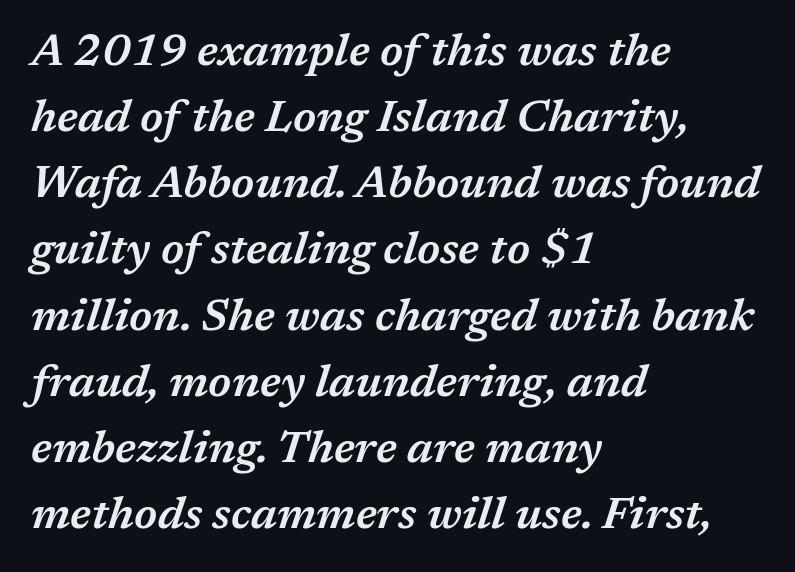
{"italic": "yes", "lean": "right", "slant_degrees": 17, "bold": "semi", "weight": "semibold", "width": "normal", "stroke_contrast": "medium", "x_height": "medium", "monospaced": "no", "underline": "no", "align": "left", "line_spacing": "normal", "line_spacing_ratio": 1.47, "letter_spacing": "normal", "letter_spacing_em": 0.0, "glyph_px": 45}
